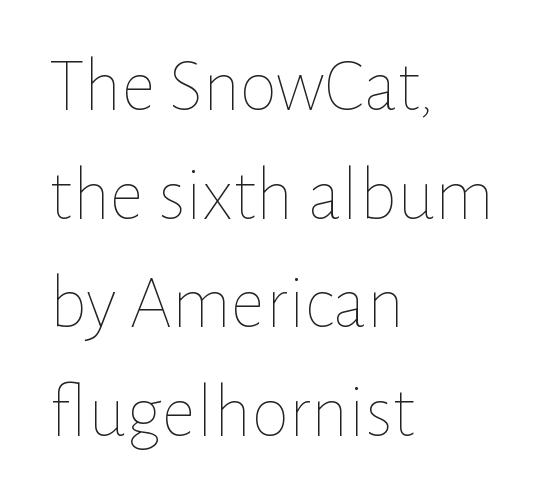
{"italic": "no", "bold": "no", "weight": "thin", "width": "normal", "stroke_contrast": "low", "x_height": "medium", "monospaced": "no", "underline": "no", "align": "left", "line_spacing": "normal", "line_spacing_ratio": 1.43, "letter_spacing": "normal", "letter_spacing_em": 0.0, "glyph_px": 76}
